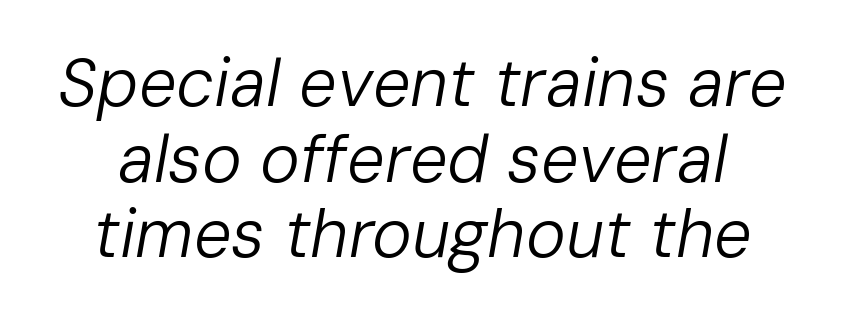
{"italic": "yes", "lean": "right", "slant_degrees": 10, "bold": "no", "weight": "regular", "width": "normal", "stroke_contrast": "low", "x_height": "medium", "monospaced": "no", "underline": "no", "line_spacing": "tight", "line_spacing_ratio": 1.13, "letter_spacing": "normal", "letter_spacing_em": 0.0, "glyph_px": 67}
